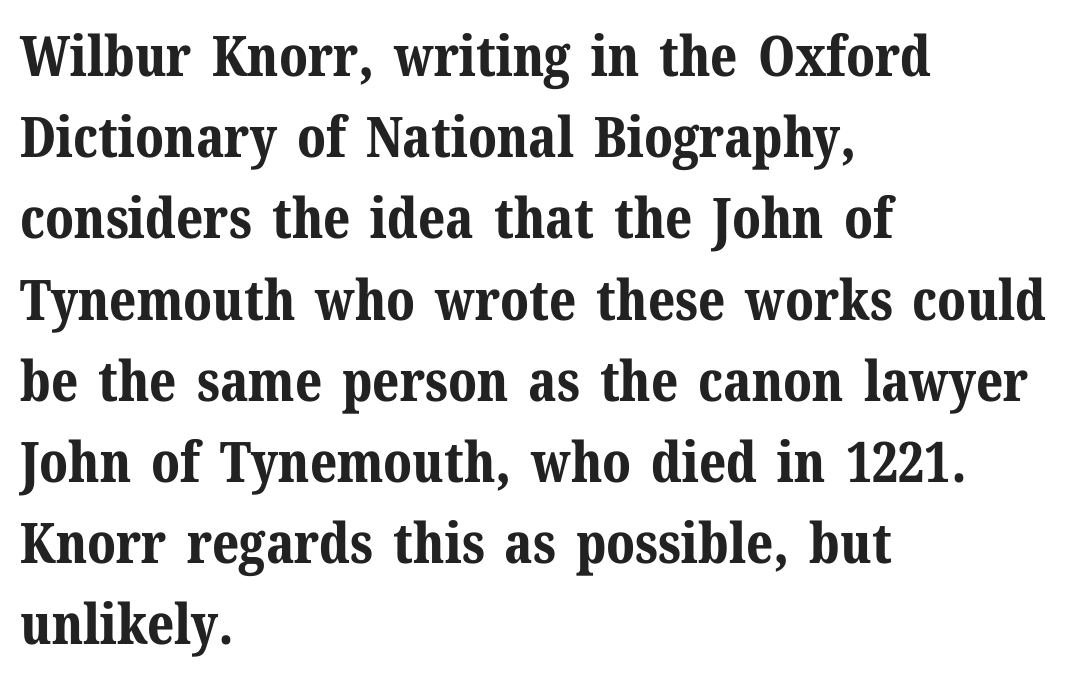
The image shows 56 px bold serif type, upright; set left-aligned, normal line spacing (1.45x), normal letter spacing, not underlined; medium stroke contrast and a medium x-height.
